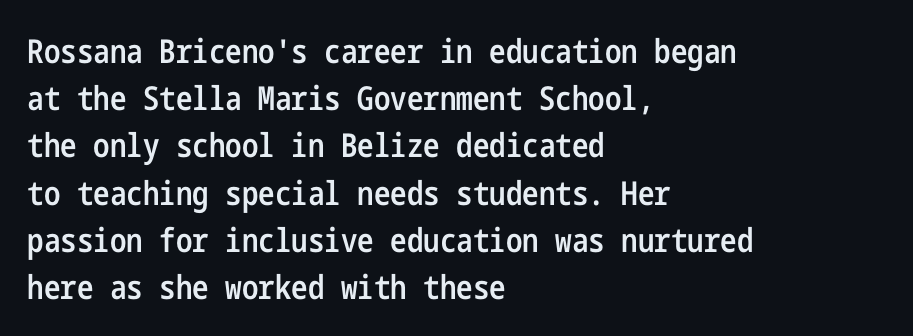
Is the type bold? Partly — it's a semibold, heavier than regular but not fully bold. A student would call this left alignment; a typographer would say flush left, rag right. Honestly, the letter spacing is just normal — you wouldn't notice it. Quick note: underline off. Rows of type keep a routine distance in the vertical direction. Each letter's strokes conclude bluntly, with no projecting serifs.
